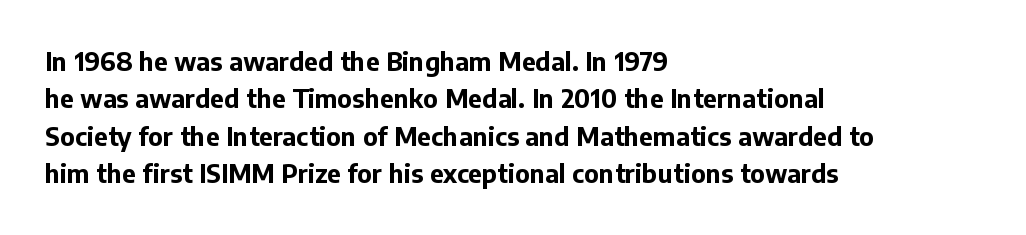
The image shows 25 px bold type, upright; set left-aligned, normal line spacing (1.5x), normal letter spacing, not underlined.
